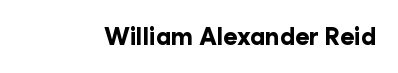
Q: Is the text bold? A: Yes.
Q: Is the text italic (slanted)? A: No, it is upright.
Q: Is the text underlined? A: No.
Q: Is the spacing between letters normal or unusually wide? A: Normal.
